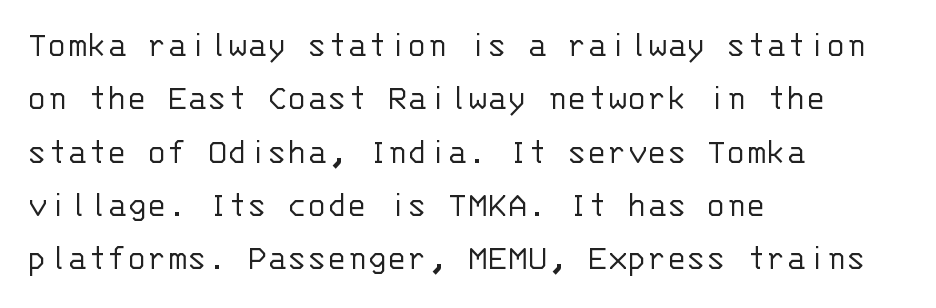
Q: Is the text bold? A: No.
Q: Is the text italic (slanted)? A: No, it is upright.
Q: Is the typeface a serif or a sans-serif typeface? A: Sans-serif.
Q: Is the text underlined? A: No.
Q: How is the paragraph aligned? A: Left-aligned.
Q: Is the spacing between letters normal or unusually wide? A: Normal.
Q: Is the spacing between lines tight, normal or loose? A: Normal.
Q: Width (condensed, normal, or wide)? A: Normal.
Q: Stroke contrast? A: Low.
Q: x-height? A: Large.
Q: Monospaced? A: Yes.
